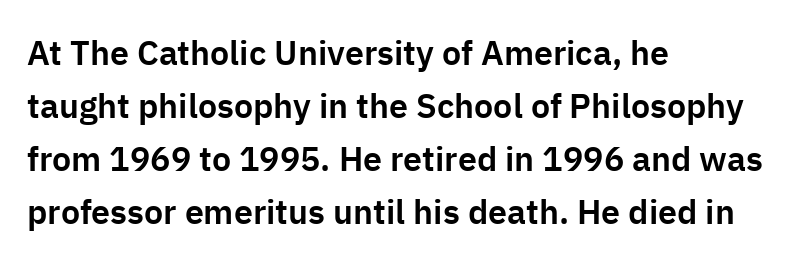
The image shows 34 px sans-serif type, upright; set left-aligned, normal line spacing (1.56x), normal letter spacing, not underlined; low stroke contrast and a medium x-height.
